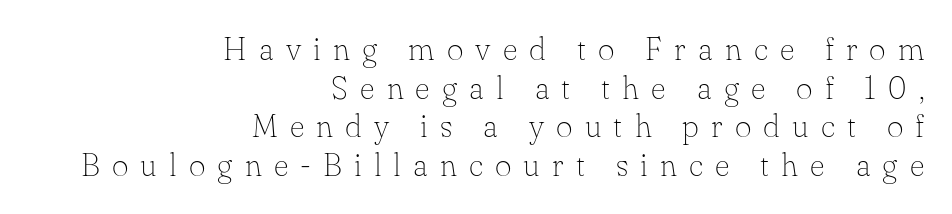
Note the varied advance widths — an 'i' is clearly narrower than an 'm'. Descenders are the only things crossing below the line. Every character sits straight up, as roman type does. Small tapered or slab feet sit at the stroke ends, so this counts as serif.
